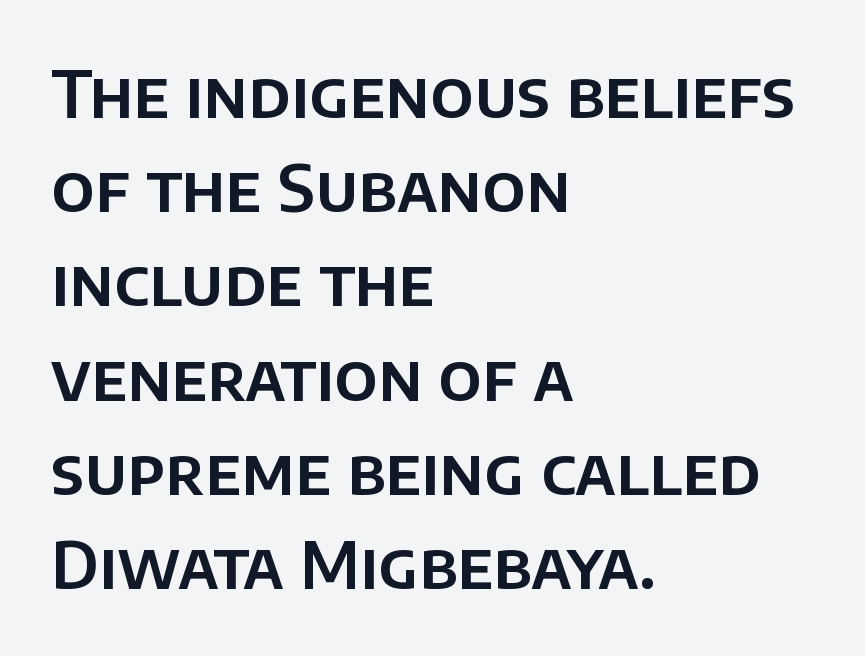
Honestly, there is no underline to notice here at all. A classic flush-left, rag-right setting is used for this passage. The lines sit at an ordinary, default distance from one another. Observe the ordinary spacing: letters are neighbours, not strangers. Ascenders rise straight up at ninety degrees. Do the characters align in a grid? No, the font is proportional.
